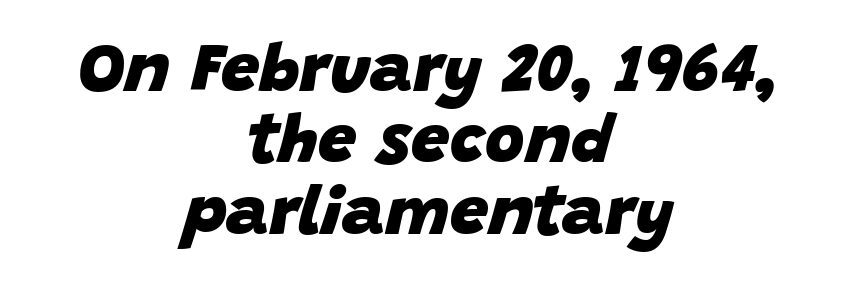
Q: Is the text bold? A: Yes.
Q: Is the text italic (slanted)? A: Yes, it leans right by about 15 degrees.
Q: Is the text underlined? A: No.
Q: How is the paragraph aligned? A: Centered.
Q: Is the spacing between letters normal or unusually wide? A: Normal.
Q: Is the spacing between lines tight, normal or loose? A: Tight.
Q: Width (condensed, normal, or wide)? A: Normal.
Q: Stroke contrast? A: Low.
Q: x-height? A: Large.
Q: Monospaced? A: No.
